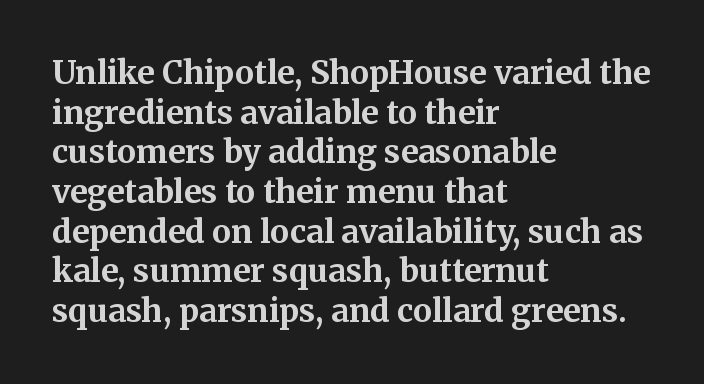
The space beneath each line is pristine and unruled. As a designer I'd log this as weight 700, bold. Honestly, the letter spacing is just normal — you wouldn't notice it. Line starts are locked; line ends wander. What kind of face is this? One with serifs.
